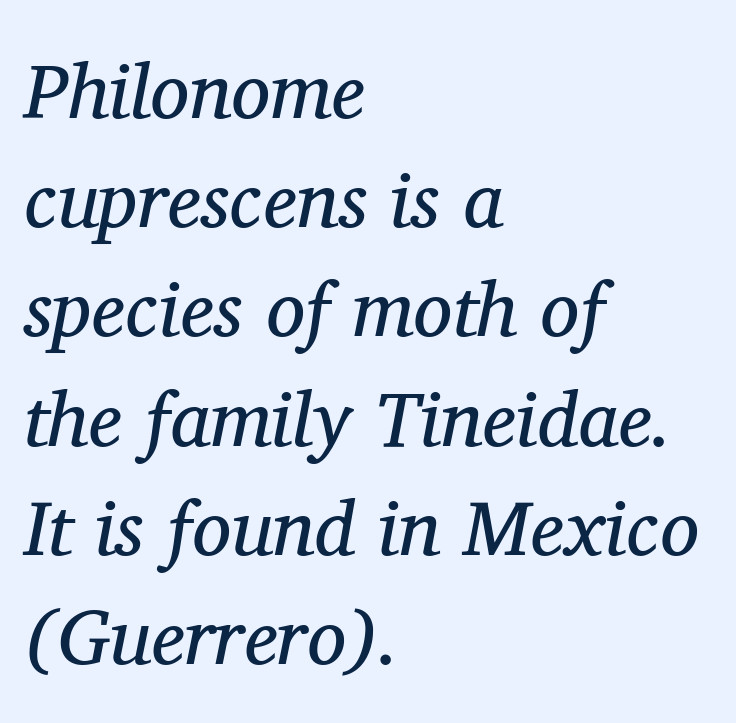
The image shows 78 px regular-weight serif type, italic (leaning right); set left-aligned, normal line spacing (1.4x), normal letter spacing, not underlined; medium stroke contrast and a medium x-height.
